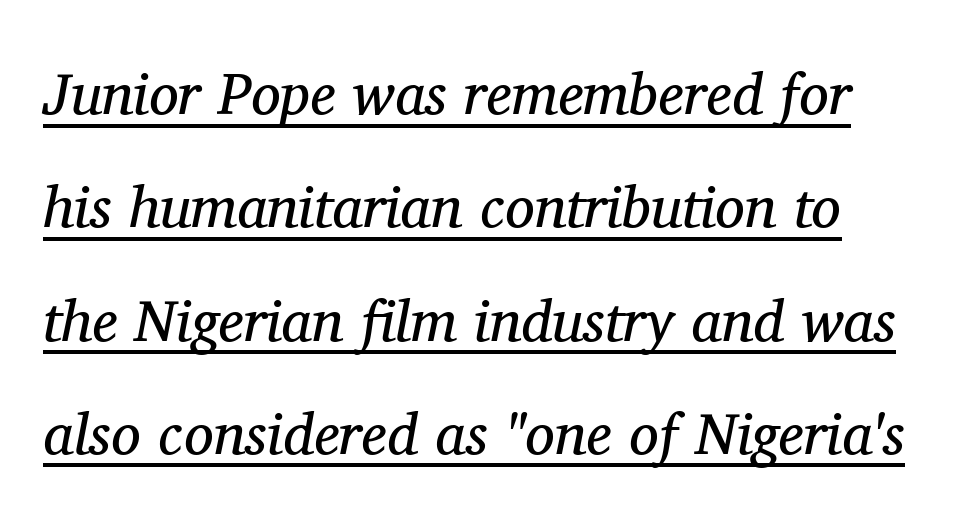
{"serif": "yes", "italic": "yes", "lean": "right", "slant_degrees": 11, "bold": "no", "weight": "regular", "width": "normal", "stroke_contrast": "medium", "x_height": "medium", "monospaced": "no", "underline": "yes", "line_spacing": "loose", "line_spacing_ratio": 1.92, "letter_spacing": "normal", "letter_spacing_em": 0.0, "glyph_px": 59}
